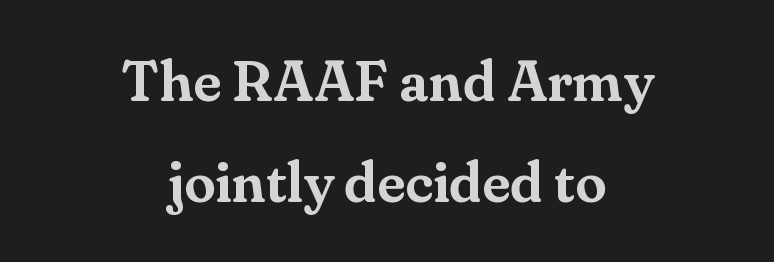
{"serif": "yes", "italic": "no", "width": "normal", "stroke_contrast": "medium", "x_height": "small", "monospaced": "no", "underline": "no", "align": "center", "line_spacing_ratio": 1.77, "letter_spacing": "normal", "letter_spacing_em": 0.0, "glyph_px": 57}
